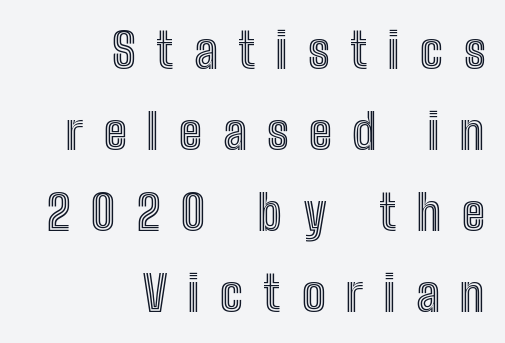
The typesetter chose a ragged-left arrangement here. Tall strokes in this sample are plumb rather than angled. Whoever set this chose a conventional vertical rhythm. Here the designer chose a conventional face with non-uniform glyph widths. Words appear elongated and porous because spacing is wide.
